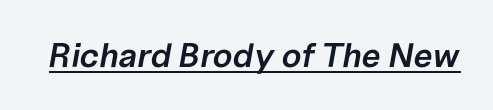
The passage shown is typed in a proportional face where columns would drift. Descenders here cross a horizontal rule under the line. A fair bit of extra ink — the face is semibold, not bold. Here the glyphs are tracked normally, forming tight word shapes. The axis of the letterforms is tilted away from vertical.
